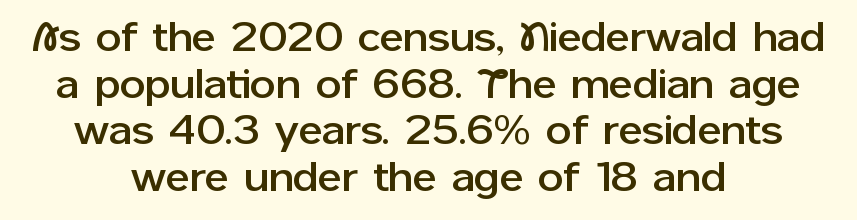
Q: Is the text italic (slanted)? A: No, it is upright.
Q: Is the typeface a serif or a sans-serif typeface? A: Sans-serif.
Q: Is the text underlined? A: No.
Q: How is the paragraph aligned? A: Centered.
Q: Is the spacing between letters normal or unusually wide? A: Normal.
Q: Is the spacing between lines tight, normal or loose? A: Tight.
Q: Width (condensed, normal, or wide)? A: Normal.
Q: Stroke contrast? A: Low.
Q: x-height? A: Medium.
Q: Monospaced? A: No.
